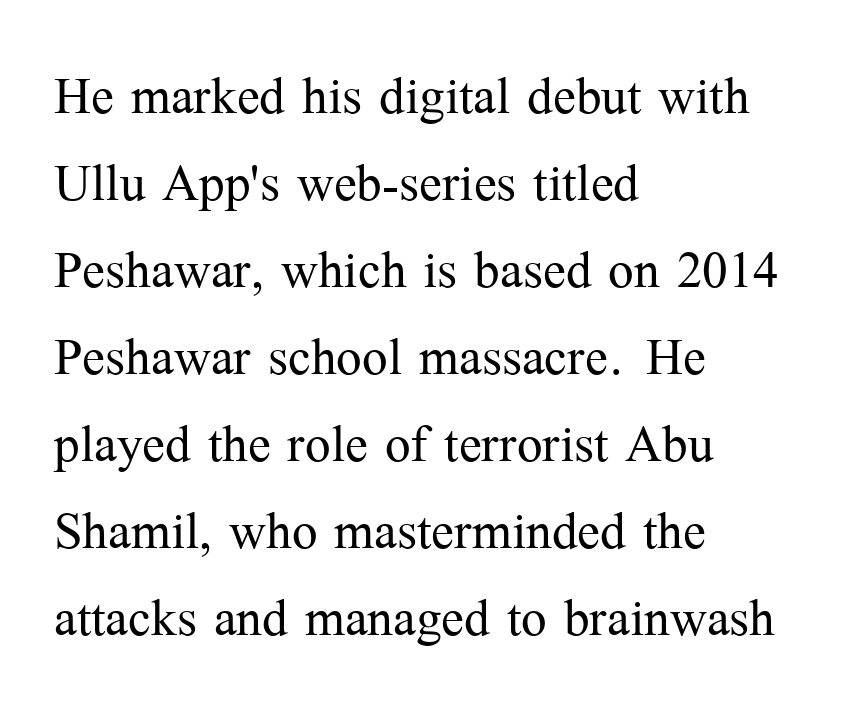
The image shows 68 px light serif type, upright; set left-aligned, normal line spacing (1.28x), normal letter spacing, not underlined; medium stroke contrast and a medium x-height.
